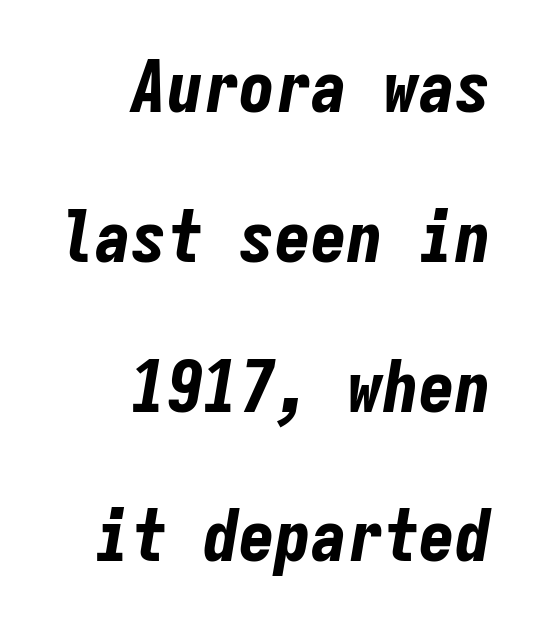
Q: Is the text bold? A: Yes.
Q: Is the text italic (slanted)? A: Yes, it leans right by about 9 degrees.
Q: Is the text underlined? A: No.
Q: How is the paragraph aligned? A: Right-aligned.
Q: Is the spacing between letters normal or unusually wide? A: Normal.
Q: Is the spacing between lines tight, normal or loose? A: Loose.
Q: Width (condensed, normal, or wide)? A: Condensed.
Q: Stroke contrast? A: Low.
Q: x-height? A: Medium.
Q: Monospaced? A: Yes.
